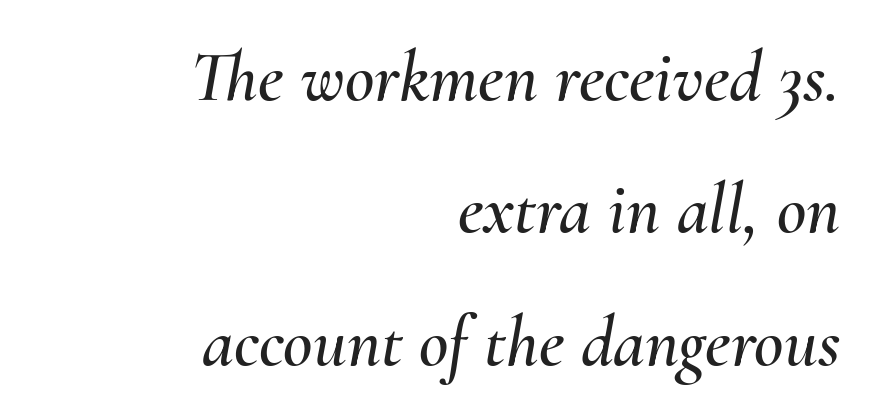
The image shows 72 px text type, italic (leaning right); set right-aligned, line spacing 1.84x, normal letter spacing, not underlined; medium stroke contrast and a small x-height.
